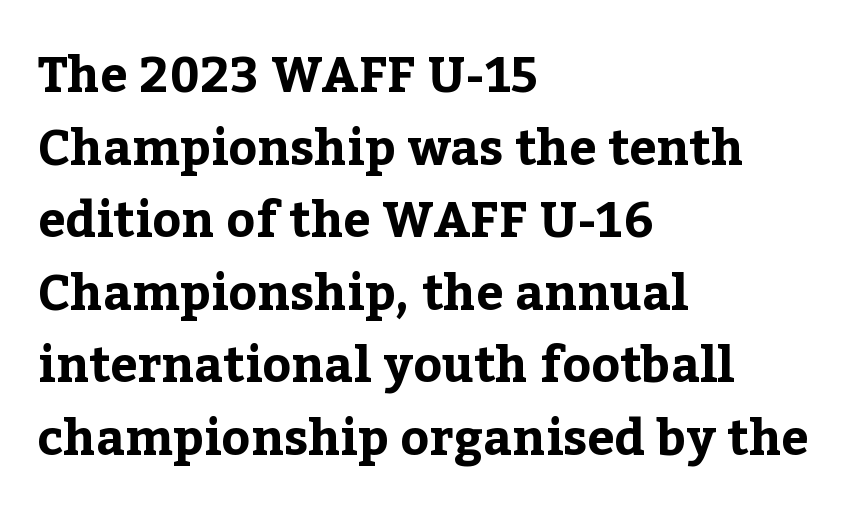
The image shows 49 px bold serif type, upright; set left-aligned, normal line spacing (1.48x), normal letter spacing, not underlined; low stroke contrast and a medium x-height.
